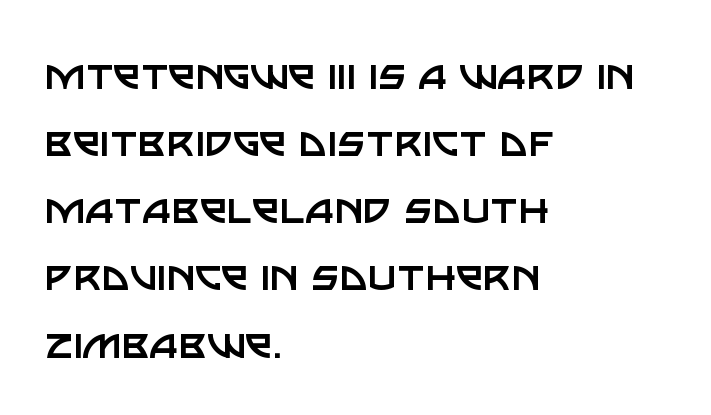
Is the letter spacing exaggerated? No — it looks like the ordinary default. The passage shown is typeset with a sans-serif family. Unmarked baselines from the first word to the last. Successive baselines arrive at the customary interval. Here the designer chose a conventional face with non-uniform glyph widths.
